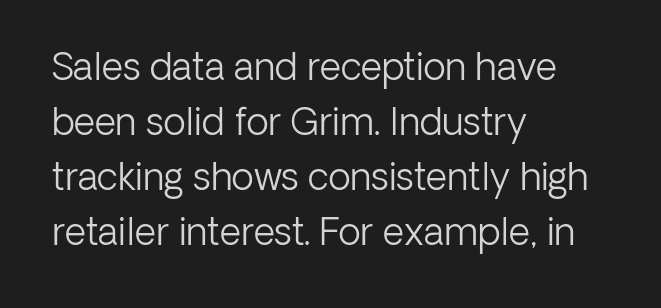
{"serif": "no", "italic": "no", "bold": "no", "weight": "light", "width": "normal", "stroke_contrast": "low", "x_height": "medium", "monospaced": "no", "underline": "no", "align": "left", "line_spacing": "normal", "line_spacing_ratio": 1.49, "letter_spacing": "normal", "letter_spacing_em": 0.0, "glyph_px": 37}
